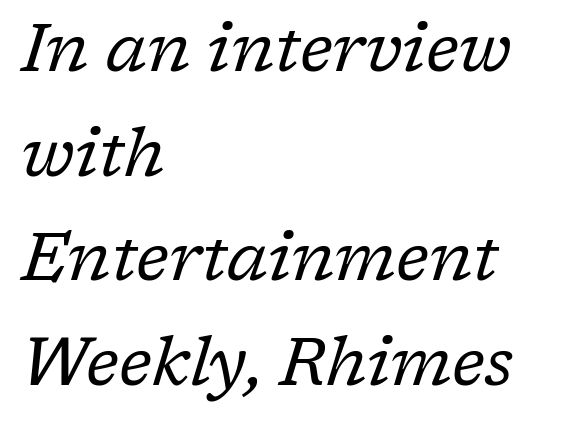
{"serif": "yes", "italic": "yes", "lean": "right", "slant_degrees": 17, "bold": "no", "weight": "regular", "width": "normal", "stroke_contrast": "low", "x_height": "medium", "monospaced": "no", "underline": "no", "align": "left", "line_spacing": "normal", "line_spacing_ratio": 1.56, "letter_spacing": "normal", "letter_spacing_em": 0.0, "glyph_px": 67}
